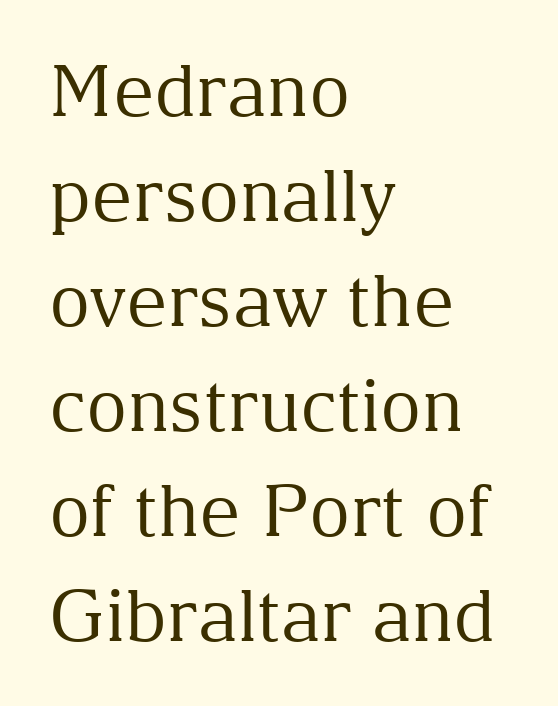
Notice how the stems are strictly vertical — no italics here. Stroke mass is kept to a normal reading level or below. Which margin do the lines hug? The left one — the right edge is uneven. The text was rendered using a seriffed face with decorative stroke endings. Looks like regular typesetting: each glyph gets only the width it needs. Here the glyphs are tracked normally, forming tight word shapes.
